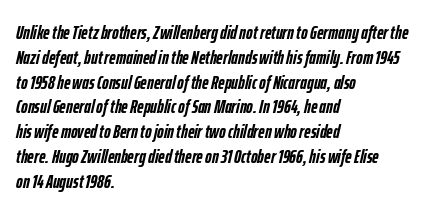
Q: Is the text bold? A: Yes.
Q: Is the text italic (slanted)? A: Yes, it leans right by about 12 degrees.
Q: Is the text underlined? A: No.
Q: How is the paragraph aligned? A: Left-aligned.
Q: Is the spacing between letters normal or unusually wide? A: Normal.
